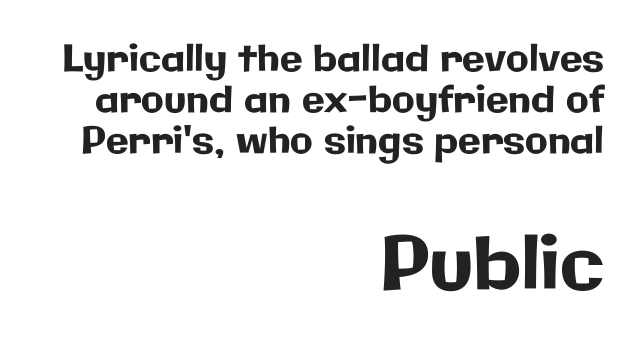
The glyphs in this specimen are sans serif. The typesetter chose a ragged-left arrangement here. Ascenders rise straight up at ninety degrees. Top chunk: small. Bottom chunk: large. Is this a fixed-width face? No — the glyphs have proportional, varying widths.
